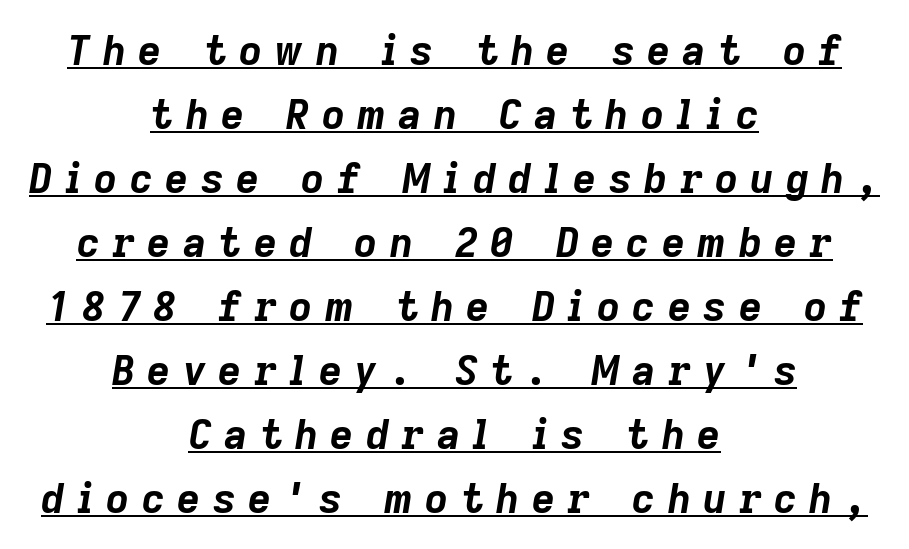
Q: Is the text bold? A: Yes.
Q: Is the text italic (slanted)? A: Yes, it leans right by about 9 degrees.
Q: Is the text underlined? A: Yes.
Q: How is the paragraph aligned? A: Centered.
Q: Is the spacing between letters normal or unusually wide? A: Unusually wide.
Q: Is the spacing between lines tight, normal or loose? A: Normal.
Q: Width (condensed, normal, or wide)? A: Normal.
Q: Stroke contrast? A: Low.
Q: x-height? A: Medium.
Q: Monospaced? A: No.
